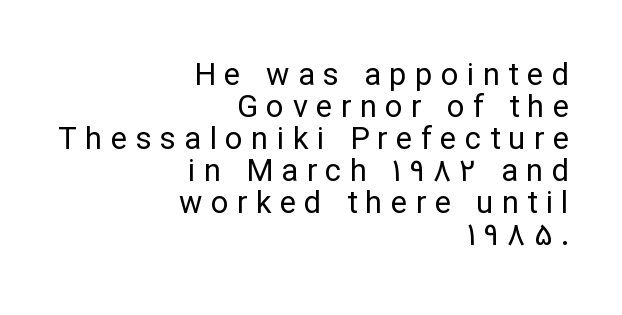
Nope, not italic — everything's standing straight. Vertical spacing — tight. Check the space under the baseline: it is left empty. Nothing heavy about these letters — not bold at all. Between one letter and the next there's a generous, obvious gap.
